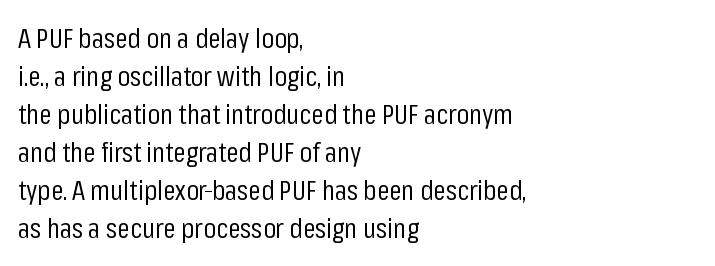
Q: Is the text bold? A: No.
Q: Is the text italic (slanted)? A: No, it is upright.
Q: Is the typeface a serif or a sans-serif typeface? A: Sans-serif.
Q: Is the text underlined? A: No.
Q: How is the paragraph aligned? A: Left-aligned.
Q: Is the spacing between letters normal or unusually wide? A: Normal.
Q: Is the spacing between lines tight, normal or loose? A: Normal.
Q: Width (condensed, normal, or wide)? A: Condensed.
Q: Stroke contrast? A: Low.
Q: x-height? A: Medium.
Q: Monospaced? A: No.
